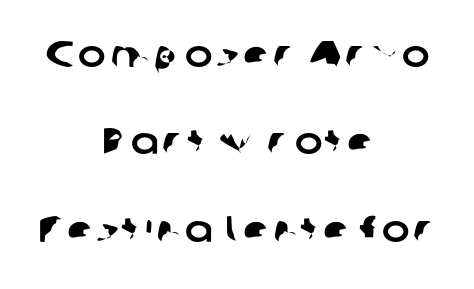
Does the type have serifs? No, each stem ends abruptly. Each letter keeps its own natural width here, so spacing adapts to shape. Only glyphs here, with clear space below each row. Whoever set this chose breathing room over compactness in the vertical rhythm.
